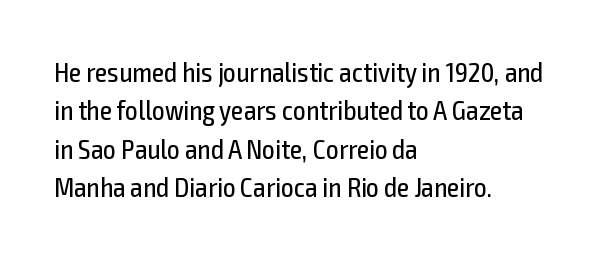
This sample has the flowing, uneven cadence of proportional lettering. These lines stack with their left ends in a neat column. The font sits on the lighter half of the weight spectrum, regular included. Upright lettering throughout. This sample uses a sans-serif face. A typesetter would call this zero additional tracking.
